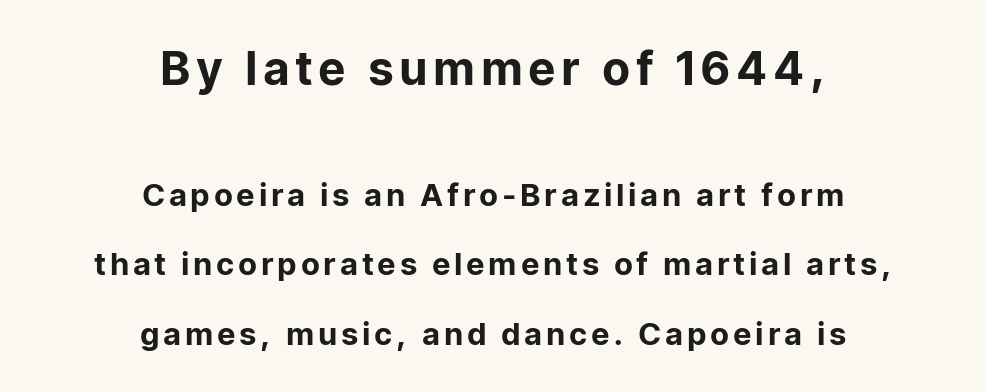
Q: Is the text italic (slanted)? A: No, it is upright.
Q: Is the typeface a serif or a sans-serif typeface? A: Sans-serif.
Q: Is the text underlined? A: No.
Q: How is the paragraph aligned? A: Centered.
Q: Is the spacing between lines tight, normal or loose? A: Loose.
Q: Which block of text is set in a larger size, the first (top) or the second (bottom)? A: The first (top) one.
Q: Width (condensed, normal, or wide)? A: Normal.
Q: Stroke contrast? A: Low.
Q: x-height? A: Medium.
Q: Monospaced? A: No.
